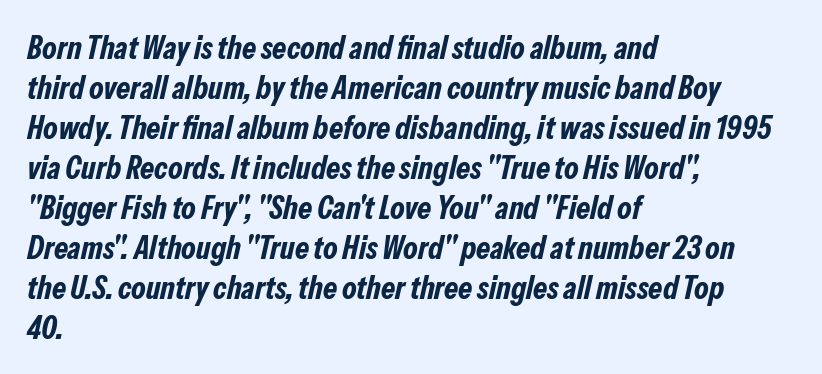
Q: Is the text bold? A: Yes.
Q: Is the text italic (slanted)? A: Yes, it leans right by about 13 degrees.
Q: Is the text underlined? A: No.
Q: How is the paragraph aligned? A: Left-aligned.
Q: Is the spacing between letters normal or unusually wide? A: Normal.
Q: Is the spacing between lines tight, normal or loose? A: Normal.
Q: Width (condensed, normal, or wide)? A: Condensed.
Q: Stroke contrast? A: Low.
Q: x-height? A: Medium.
Q: Monospaced? A: No.
